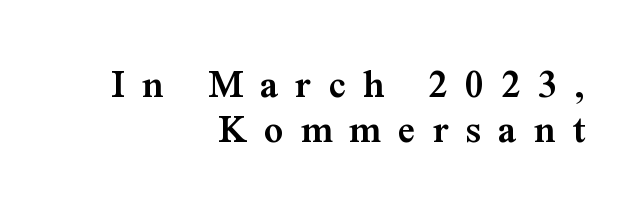
Q: Is the text bold? A: Semi-bold.
Q: Is the text italic (slanted)? A: No, it is upright.
Q: Is the typeface a serif or a sans-serif typeface? A: Serif.
Q: Is the text underlined? A: No.
Q: How is the paragraph aligned? A: Right-aligned.
Q: Is the spacing between letters normal or unusually wide? A: Unusually wide.
Q: Is the spacing between lines tight, normal or loose? A: Tight.
Q: Width (condensed, normal, or wide)? A: Normal.
Q: Stroke contrast? A: Medium.
Q: x-height? A: Medium.
Q: Monospaced? A: No.
